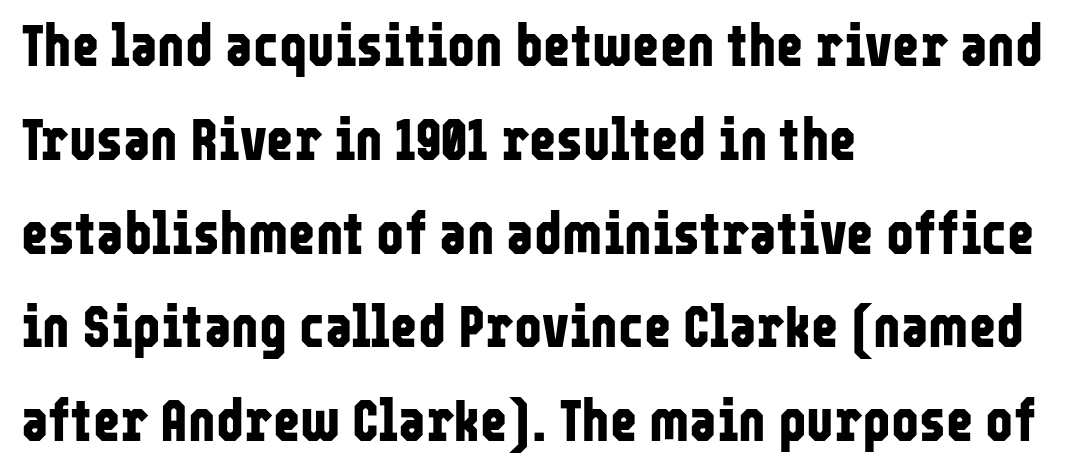
Descender tails drop into unmarked territory. Nope, not italic — everything's standing straight. How heavy is the stroke? Heavy — this is a bold. A student would call this left alignment; a typographer would say flush left, rag right. Examine the stroke ends and you'll find no serifs.
